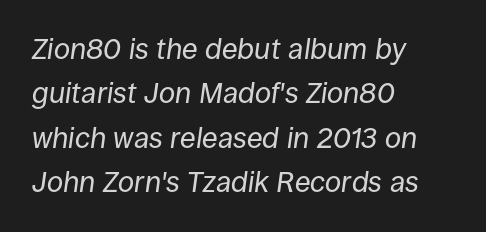
No extra tracking has been applied to these lines. Horizontal bands of white between lines are of average thickness. Is this a fixed-width face? No — the glyphs have proportional, varying widths. The rag falls on the right side of this text block. Underlining? Definitely not there.
